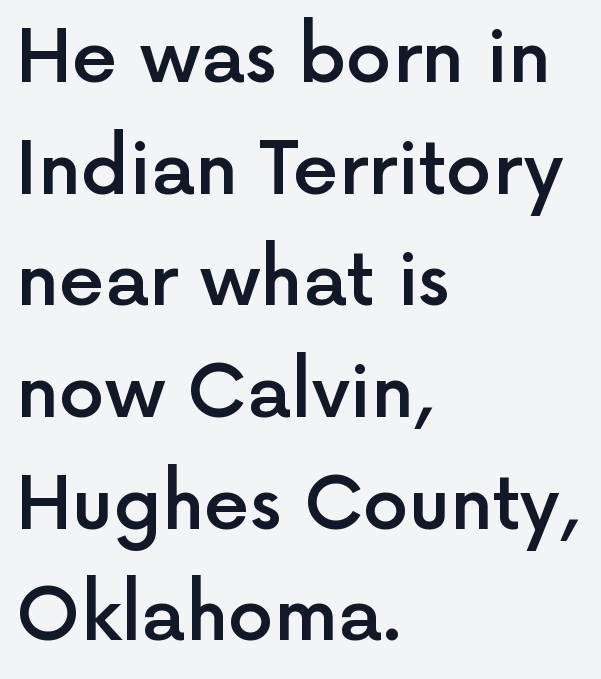
Q: Is the text bold? A: Semi-bold.
Q: Is the text italic (slanted)? A: No, it is upright.
Q: Is the typeface a serif or a sans-serif typeface? A: Sans-serif.
Q: Is the text underlined? A: No.
Q: How is the paragraph aligned? A: Left-aligned.
Q: Is the spacing between letters normal or unusually wide? A: Normal.
Q: Is the spacing between lines tight, normal or loose? A: Normal.
Q: Width (condensed, normal, or wide)? A: Normal.
Q: x-height? A: Medium.
Q: Monospaced? A: No.
